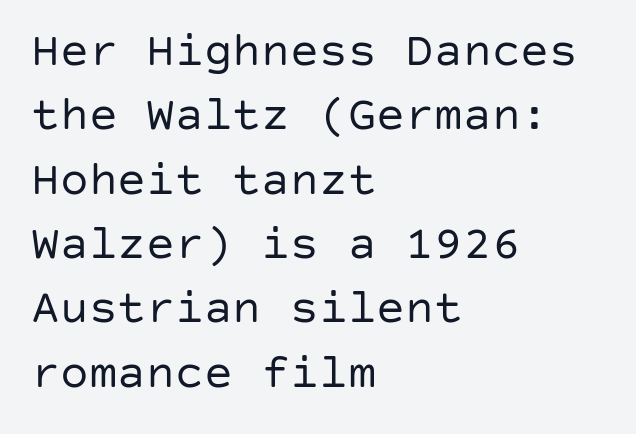
Q: Is the text bold? A: No.
Q: Is the text italic (slanted)? A: No, it is upright.
Q: Is the typeface a serif or a sans-serif typeface? A: Sans-serif.
Q: Is the text underlined? A: No.
Q: How is the paragraph aligned? A: Left-aligned.
Q: Is the spacing between letters normal or unusually wide? A: Normal.
Q: Is the spacing between lines tight, normal or loose? A: Normal.
Q: Width (condensed, normal, or wide)? A: Normal.
Q: Stroke contrast? A: Low.
Q: x-height? A: Large.
